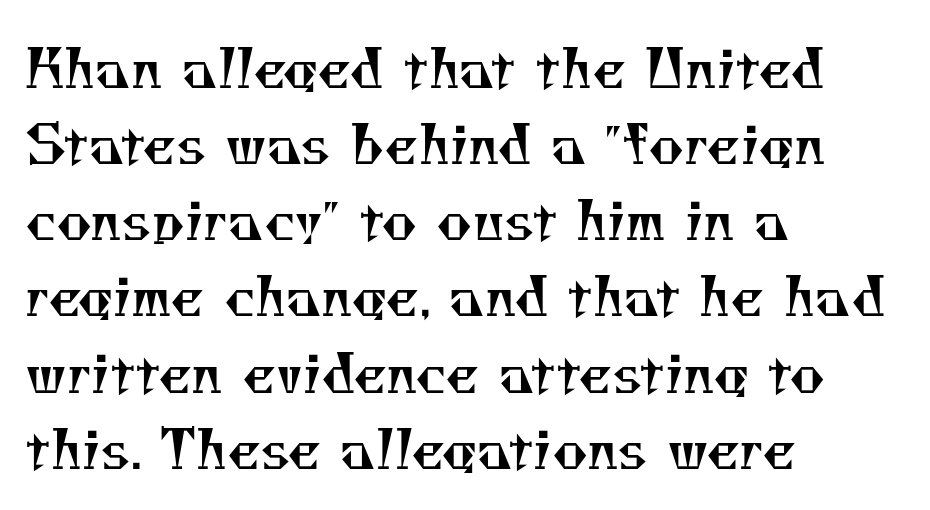
These lines stack with their left ends in a neat column. To sum up the face: it has serifs. Unbolded letterforms with no extra heft. Standard letterfit; no display-style spreading of the glyphs. The baseline area is clear.
